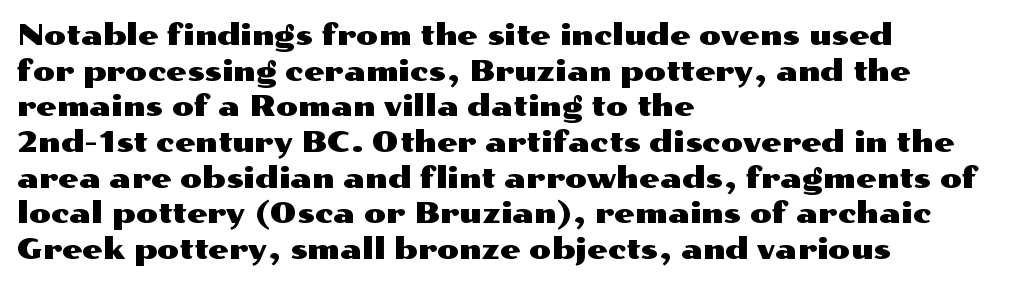
Q: Is the text italic (slanted)? A: No, it is upright.
Q: Is the typeface a serif or a sans-serif typeface? A: Sans-serif.
Q: Is the text underlined? A: No.
Q: How is the paragraph aligned? A: Left-aligned.
Q: Is the spacing between letters normal or unusually wide? A: Normal.
Q: Width (condensed, normal, or wide)? A: Wide.
Q: Stroke contrast? A: Medium.
Q: x-height? A: Medium.
Q: Monospaced? A: No.
